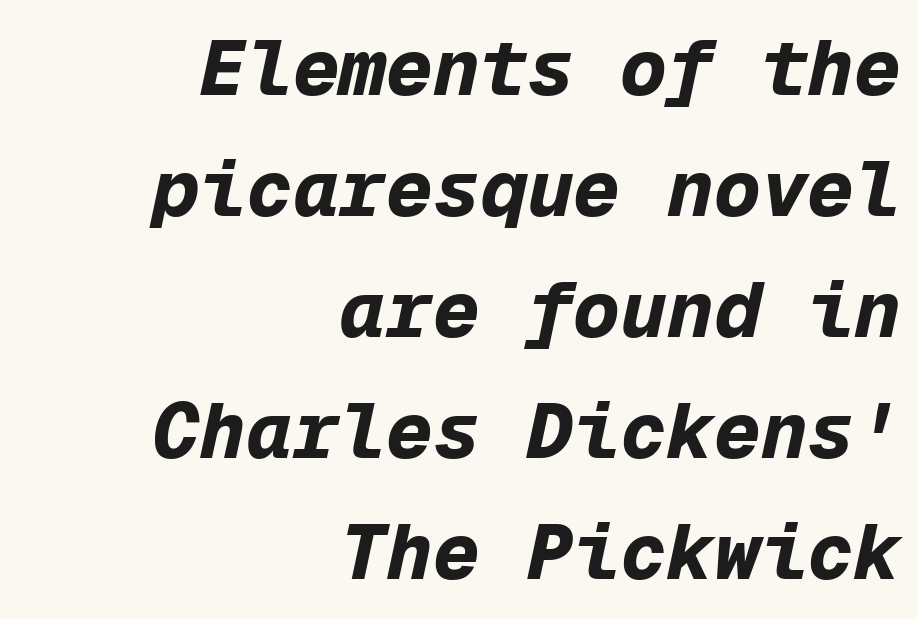
When letters slant like this, we call the style italic. The letters sit at their default tracking, neither squeezed nor spread. Quick note: underline off. Note the uniform advance width — an 'i' takes as much space as an 'm'. A normal amount of white space separates one row of letters from the next.
